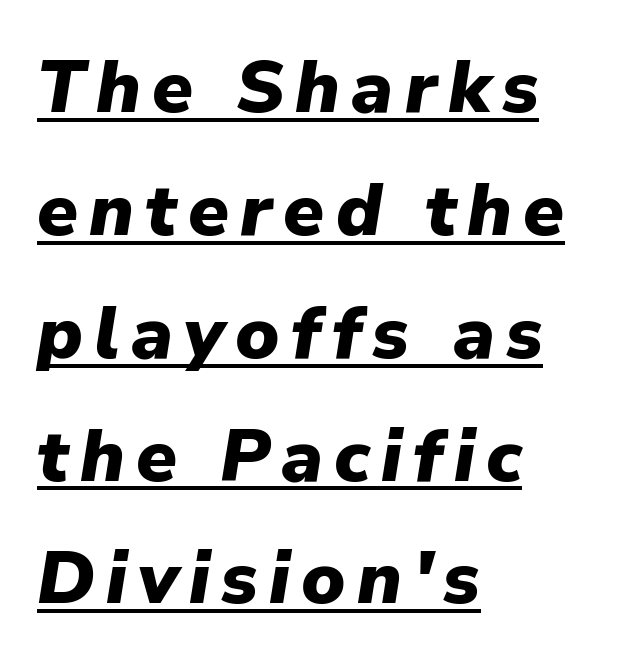
{"italic": "yes", "lean": "right", "slant_degrees": 9, "bold": "yes", "weight": "heavy", "width": "normal", "stroke_contrast": "low", "x_height": "medium", "monospaced": "no", "underline": "yes", "align": "left", "line_spacing": "normal", "line_spacing_ratio": 1.66, "glyph_px": 74}
